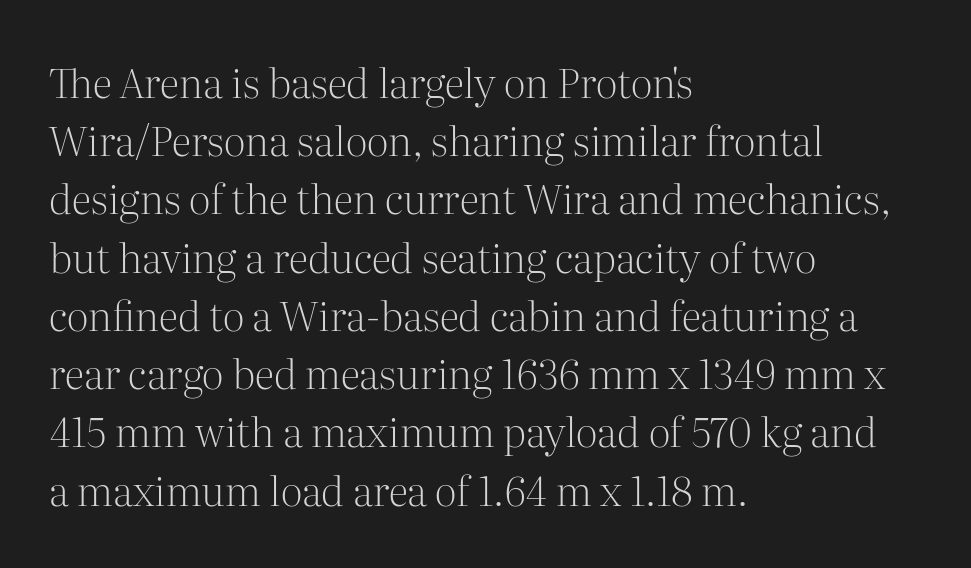
Q: Is the text bold? A: No.
Q: Is the text italic (slanted)? A: No, it is upright.
Q: Is the typeface a serif or a sans-serif typeface? A: Serif.
Q: Is the text underlined? A: No.
Q: How is the paragraph aligned? A: Left-aligned.
Q: Is the spacing between letters normal or unusually wide? A: Normal.
Q: Is the spacing between lines tight, normal or loose? A: Normal.
Q: Width (condensed, normal, or wide)? A: Normal.
Q: Stroke contrast? A: Medium.
Q: x-height? A: Medium.
Q: Monospaced? A: No.
